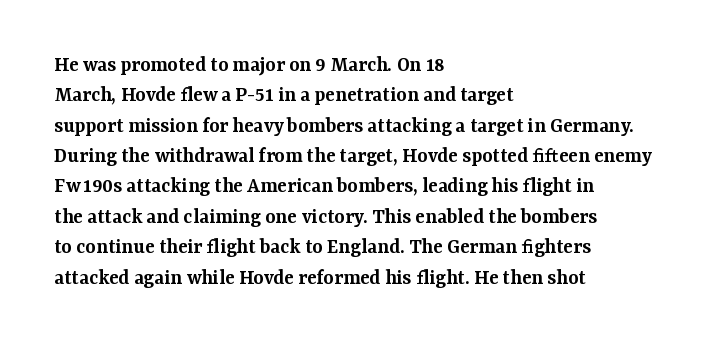
Q: Is the text bold? A: Semi-bold.
Q: Is the text italic (slanted)? A: No, it is upright.
Q: Is the text underlined? A: No.
Q: How is the paragraph aligned? A: Left-aligned.
Q: Is the spacing between letters normal or unusually wide? A: Normal.
Q: Is the spacing between lines tight, normal or loose? A: Normal.
